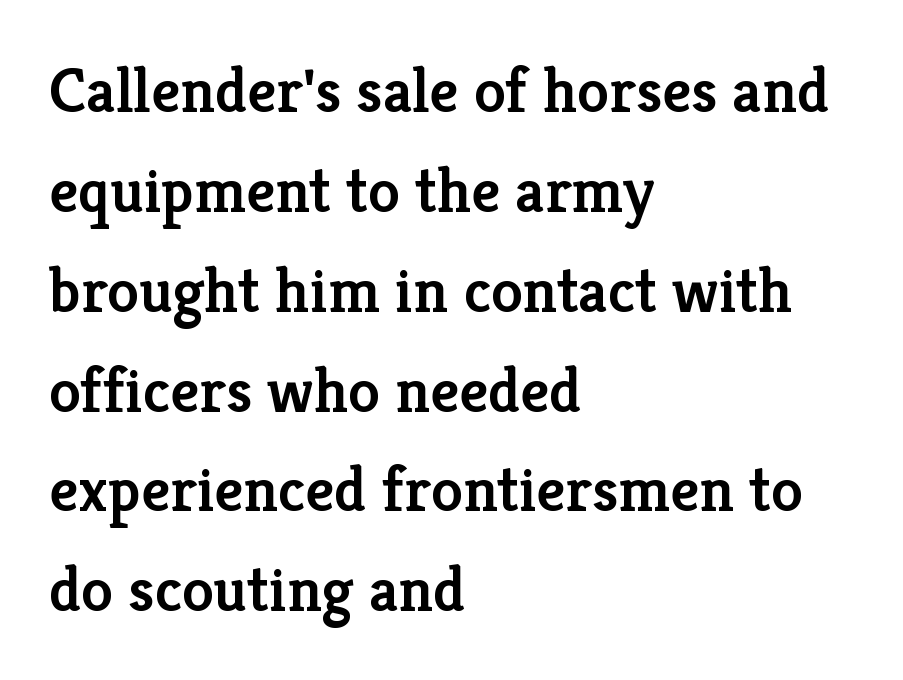
The image shows 64 px semibold serif type, upright; set left-aligned, normal line spacing (1.56x), normal letter spacing, not underlined; low stroke contrast and a medium x-height.
